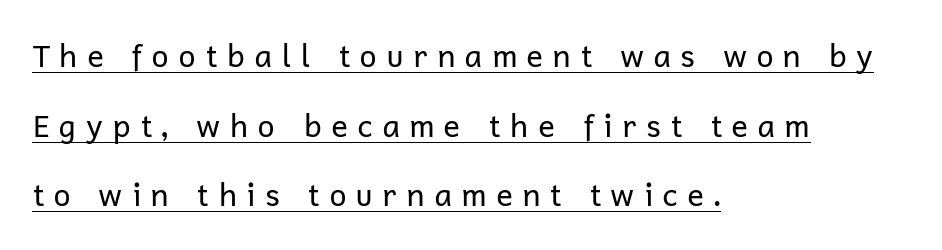
Q: Is the text bold? A: No.
Q: Is the text italic (slanted)? A: No, it is upright.
Q: Is the typeface a serif or a sans-serif typeface? A: Sans-serif.
Q: Is the text underlined? A: Yes.
Q: How is the paragraph aligned? A: Left-aligned.
Q: Is the spacing between letters normal or unusually wide? A: Unusually wide.
Q: Is the spacing between lines tight, normal or loose? A: Loose.
Q: Width (condensed, normal, or wide)? A: Normal.
Q: Stroke contrast? A: Low.
Q: x-height? A: Medium.
Q: Monospaced? A: No.
